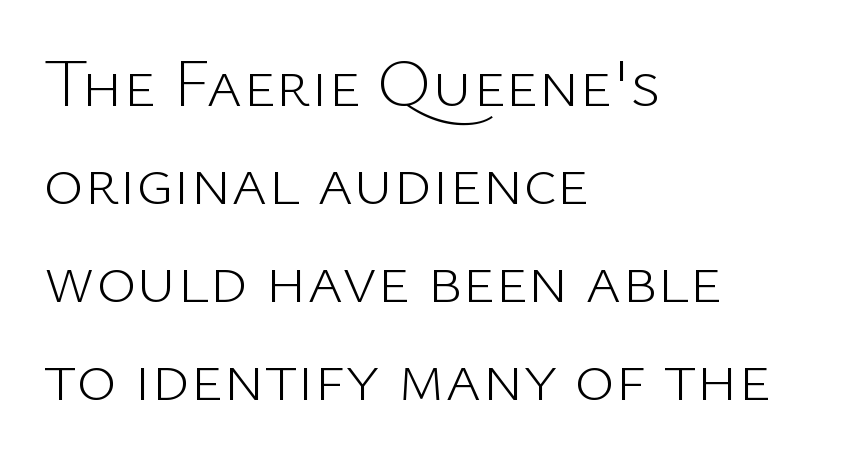
Q: Is the text bold? A: No.
Q: Is the text italic (slanted)? A: No, it is upright.
Q: Is the typeface a serif or a sans-serif typeface? A: Sans-serif.
Q: Is the text underlined? A: No.
Q: How is the paragraph aligned? A: Left-aligned.
Q: Is the spacing between letters normal or unusually wide? A: Normal.
Q: Is the spacing between lines tight, normal or loose? A: Normal.
Q: Width (condensed, normal, or wide)? A: Normal.
Q: Stroke contrast? A: Low.
Q: x-height? A: Medium.
Q: Monospaced? A: No.
